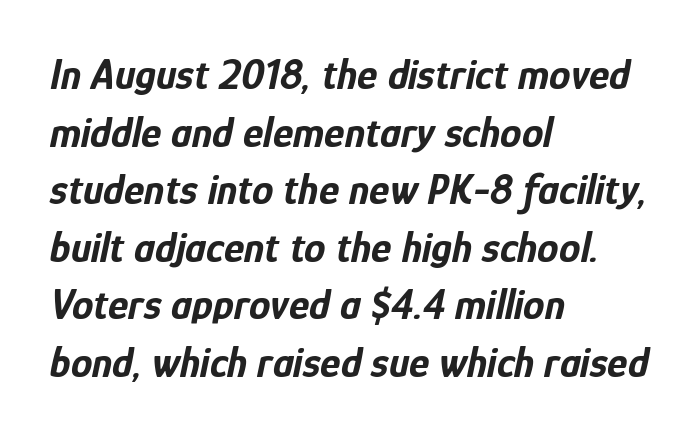
Q: Is the text bold? A: Yes.
Q: Is the text italic (slanted)? A: Yes, it leans right by about 12 degrees.
Q: Is the text underlined? A: No.
Q: How is the paragraph aligned? A: Left-aligned.
Q: Is the spacing between letters normal or unusually wide? A: Normal.
Q: Is the spacing between lines tight, normal or loose? A: Normal.
Q: Width (condensed, normal, or wide)? A: Condensed.
Q: Stroke contrast? A: Low.
Q: x-height? A: Medium.
Q: Monospaced? A: No.
